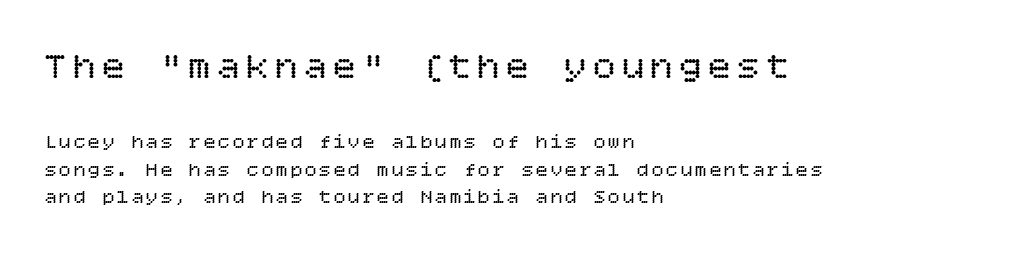
The image shows 38 px regular-weight type, upright; set left-aligned, normal line spacing (1.46x), not underlined; the first (top) block is 2.0x larger; low stroke contrast and a large x-height.
